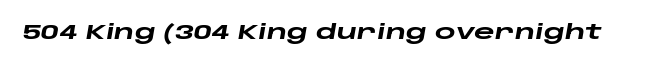
Q: Is the text bold? A: Yes.
Q: Is the text italic (slanted)? A: Yes, it leans right by about 10 degrees.
Q: Is the text underlined? A: No.
Q: Is the spacing between letters normal or unusually wide? A: Normal.
